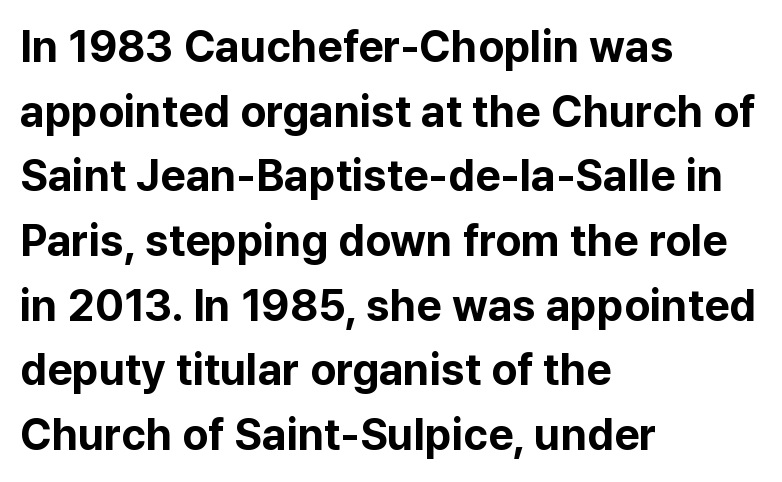
Spacing verdict: proportional, widths tailored to each character. Baseline-to-baseline distance is the conventional proportion of letter height. Is this a sans? Yes — the strokes have no serifs. A clean baseline with only descenders dipping below it. Layout note: lines flush left. The characters look thick and weighty, a clear bold.
